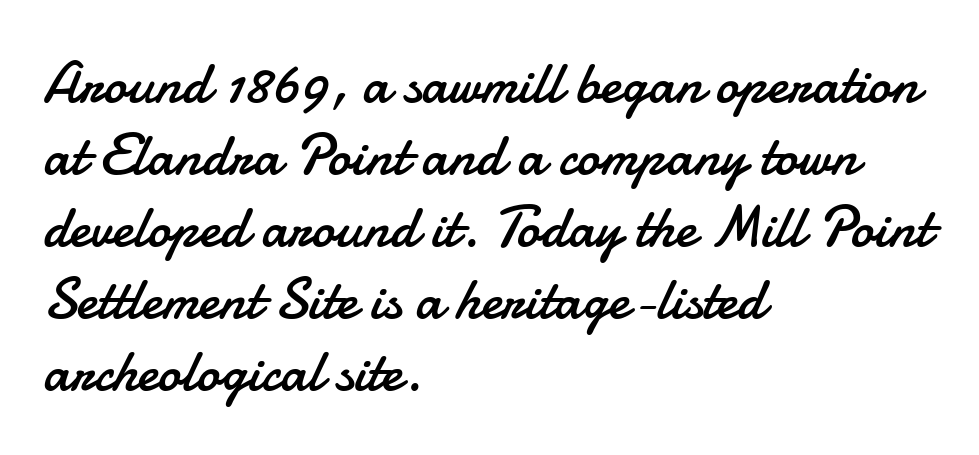
Q: Is the text bold? A: No.
Q: Is the text italic (slanted)? A: Yes.
Q: Is the typeface a serif or a sans-serif typeface? A: Sans-serif.
Q: Is the text underlined? A: No.
Q: How is the paragraph aligned? A: Left-aligned.
Q: Is the spacing between letters normal or unusually wide? A: Normal.
Q: Width (condensed, normal, or wide)? A: Normal.
Q: Stroke contrast? A: Low.
Q: x-height? A: Small.
Q: Monospaced? A: No.
